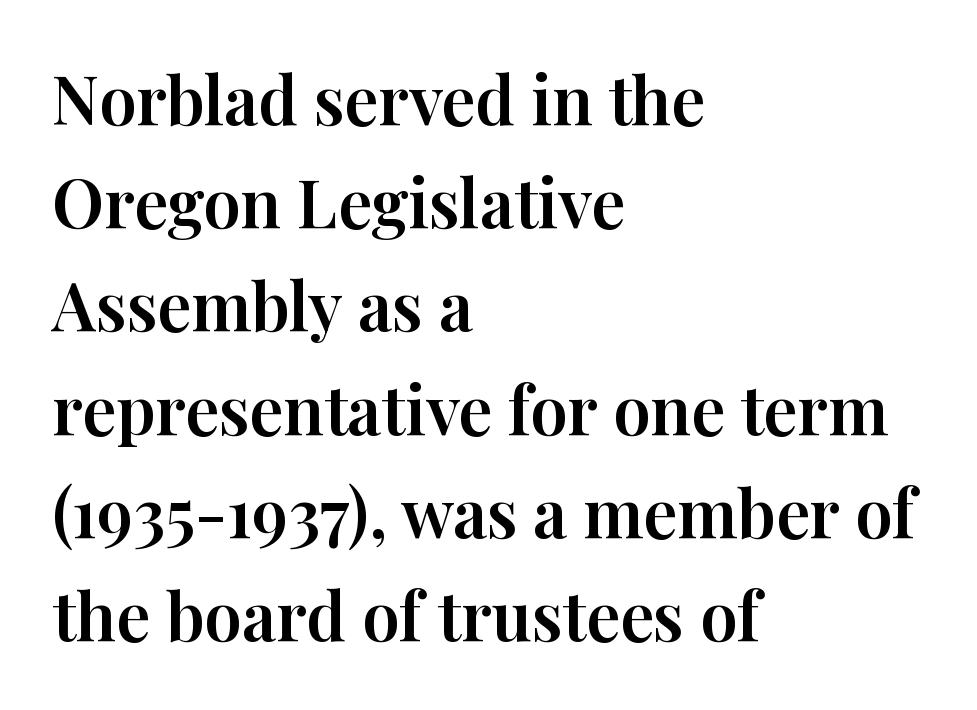
Leftover space on each line is placed entirely after the last word. Observe the ordinary spacing: letters are neighbours, not strangers. Here the designer chose a conventional face with non-uniform glyph widths. A clean baseline with only descenders dipping below it. These lines were composed using upright roman letters.
